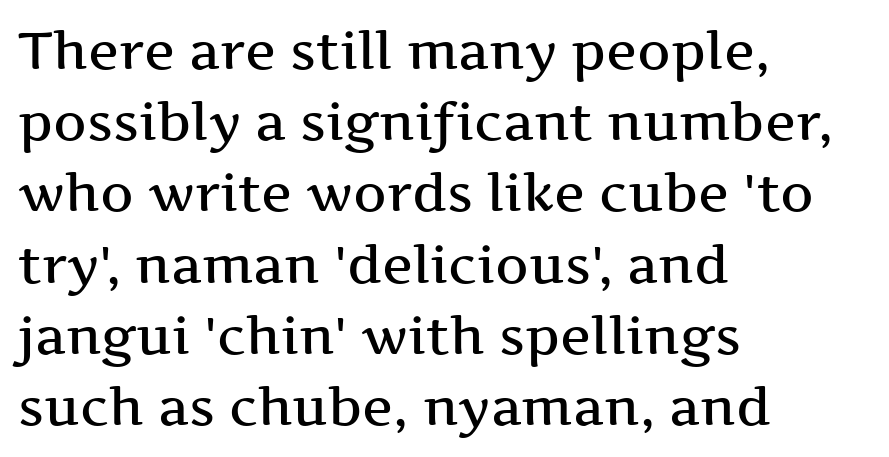
The image shows 52 px semibold, wide serif type, upright; set left-aligned, normal line spacing (1.37x), normal letter spacing, not underlined; medium stroke contrast and a medium x-height.
